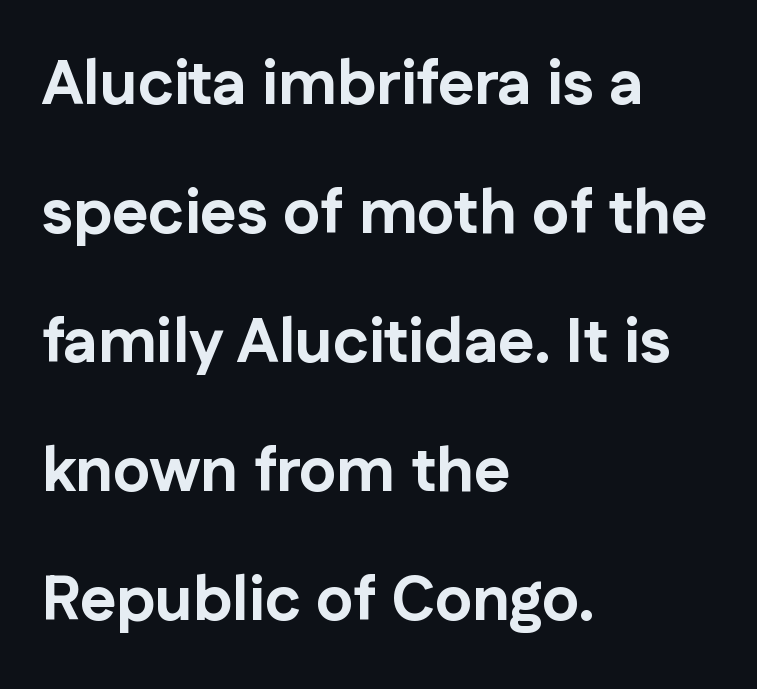
Regarding serifs, this sample does without them. Left-aligned paragraph, ragged on the right. Strokes here are thick enough to call this a true bold. Character widths vary here, with narrow letters taking less room than wide ones. The letters sit at their default tracking, neither squeezed nor spread. The axis of the letterforms is exactly vertical.
